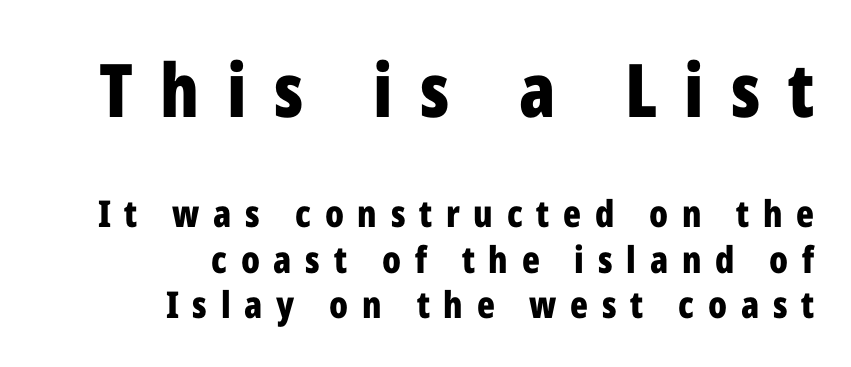
{"serif": "no", "italic": "no", "bold": "yes", "weight": "bold", "width": "condensed", "stroke_contrast": "low", "x_height": "medium", "monospaced": "no", "underline": "no", "align": "right", "line_spacing_ratio": 1.23, "letter_spacing": "wide", "letter_spacing_em": 0.37, "larger_block": "first", "size_ratio": 2.0, "glyph_px": 74}
